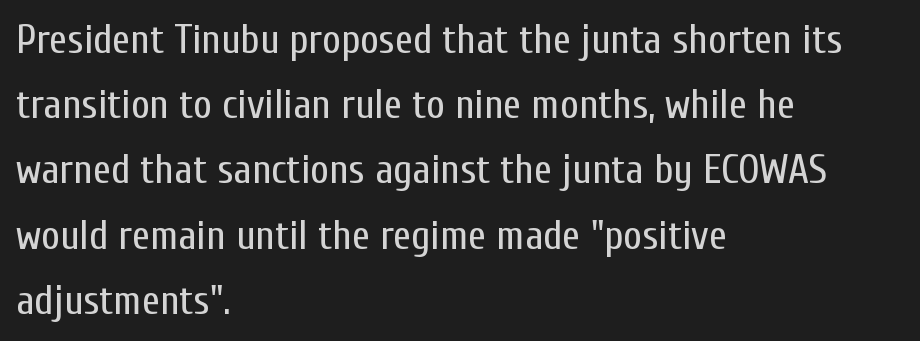
The image shows 41 px regular-weight, condensed sans-serif type, upright; set left-aligned, normal line spacing (1.59x), normal letter spacing, not underlined; low stroke contrast and a medium x-height.
